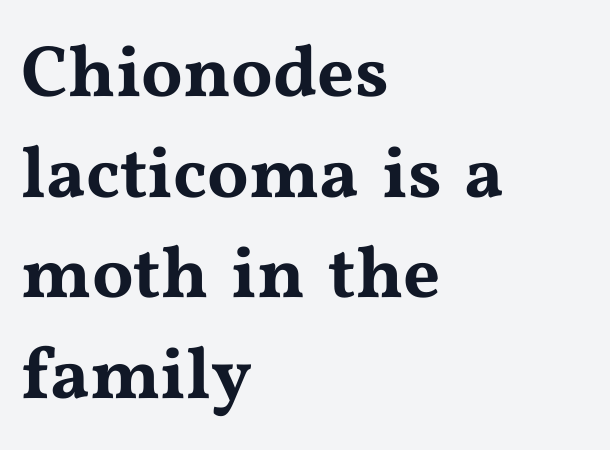
Q: Is the text italic (slanted)? A: No, it is upright.
Q: Is the typeface a serif or a sans-serif typeface? A: Serif.
Q: Is the text underlined? A: No.
Q: How is the paragraph aligned? A: Left-aligned.
Q: Is the spacing between letters normal or unusually wide? A: Normal.
Q: Is the spacing between lines tight, normal or loose? A: Normal.
Q: Width (condensed, normal, or wide)? A: Wide.
Q: Stroke contrast? A: Medium.
Q: x-height? A: Medium.
Q: Monospaced? A: No.
